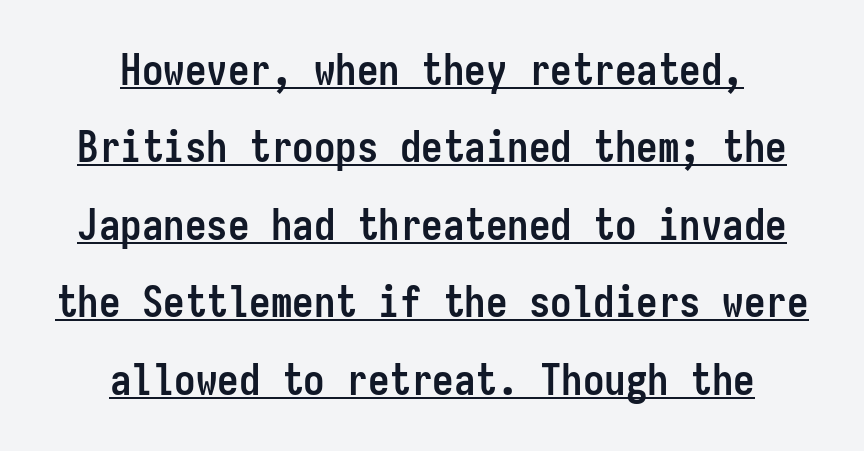
The image shows 43 px semibold, condensed sans-serif type, upright, monospaced; set centered, line spacing 1.8x, normal letter spacing, underlined; low stroke contrast and a medium x-height.
